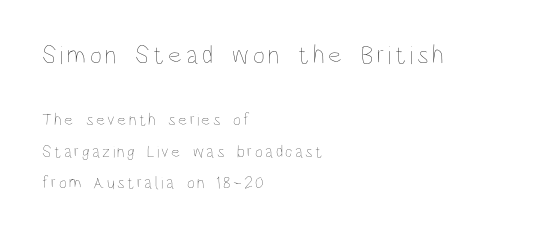
Q: Is the text bold? A: No.
Q: Is the text italic (slanted)? A: No, it is upright.
Q: Is the text underlined? A: No.
Q: How is the paragraph aligned? A: Left-aligned.
Q: Which block of text is set in a larger size, the first (top) or the second (bottom)? A: The first (top) one.
